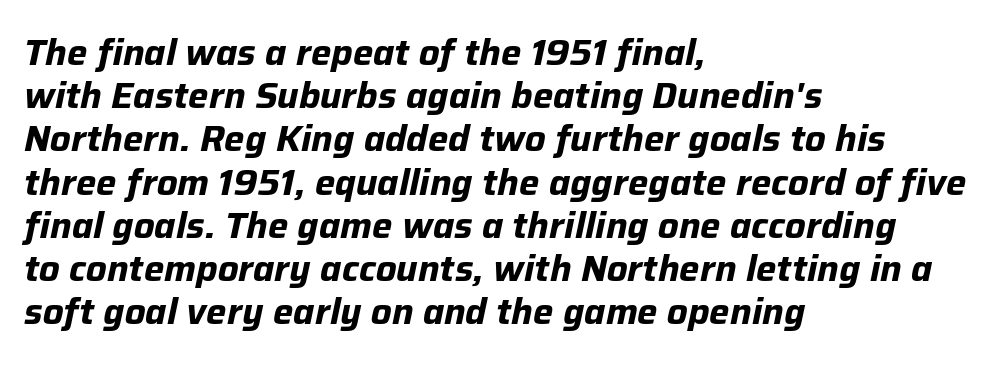
Q: Is the text bold? A: Yes.
Q: Is the text italic (slanted)? A: Yes, it leans right by about 12 degrees.
Q: Is the text underlined? A: No.
Q: How is the paragraph aligned? A: Left-aligned.
Q: Is the spacing between letters normal or unusually wide? A: Normal.
Q: Width (condensed, normal, or wide)? A: Normal.
Q: Stroke contrast? A: Low.
Q: x-height? A: Medium.
Q: Monospaced? A: No.
